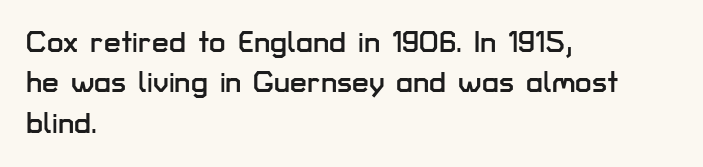
Is the letter spacing exaggerated? No — it looks like the ordinary default. The strip under each line holds only bare page. I'd call this a sans setting — the letters go barefoot. Does the leading feel generous? No, just average. The rag falls on the right side of this text block.
